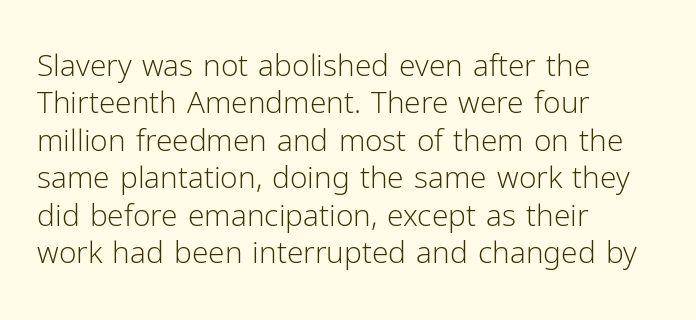
No extra tracking has been applied to these lines. The rendering uses a moderate line-height, typical for paragraphs. The space directly below the letters is spotless. Looks like regular typesetting: each glyph gets only the width it needs.
